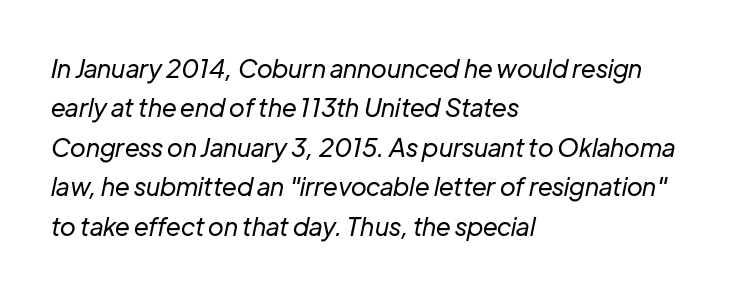
{"italic": "yes", "lean": "right", "slant_degrees": 12, "bold": "no", "underline": "no", "align": "left", "line_spacing": "normal", "line_spacing_ratio": 1.58, "letter_spacing": "normal", "letter_spacing_em": 0.0, "glyph_px": 25}
